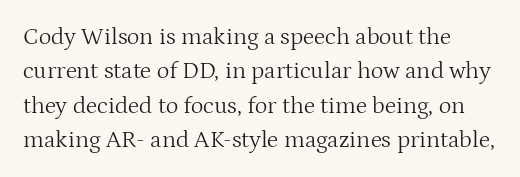
Q: Is the text bold? A: No.
Q: Is the text italic (slanted)? A: No, it is upright.
Q: Is the text underlined? A: No.
Q: Is the spacing between letters normal or unusually wide? A: Normal.
Q: Is the spacing between lines tight, normal or loose? A: Normal.
